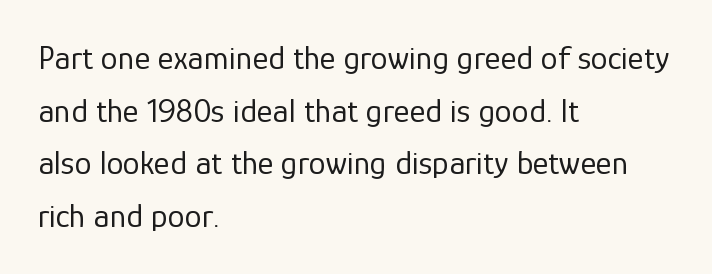
The designer went with a sans here, leaving each stem footless. Each stroke keeps to a modest, everyday thickness or less. You could call the tracking neutral — neither tight nor loose. The lines sit at an ordinary, default distance from one another. Do the characters align in a grid? No, the font is proportional.
